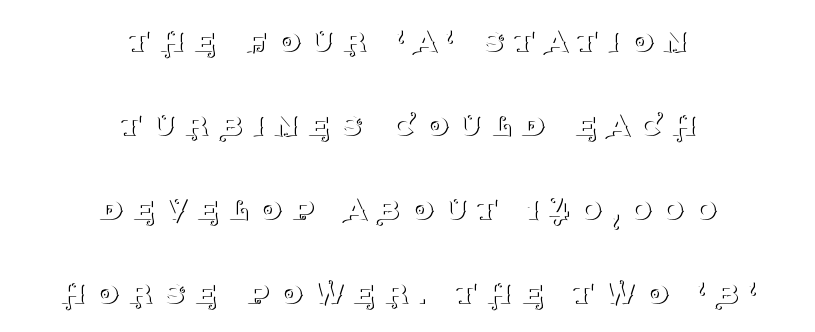
{"serif": "yes", "italic": "no", "bold": "no", "weight": "thin", "width": "normal", "stroke_contrast": "medium", "x_height": "large", "monospaced": "no", "underline": "no", "align": "center", "line_spacing": "loose", "line_spacing_ratio": 2.21, "letter_spacing": "wide", "letter_spacing_em": 0.25, "glyph_px": 38}
